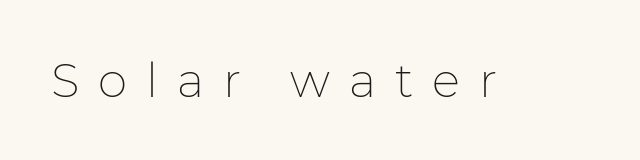
Q: Is the text bold? A: No.
Q: Is the text italic (slanted)? A: No, it is upright.
Q: Is the typeface a serif or a sans-serif typeface? A: Sans-serif.
Q: Is the text underlined? A: No.
Q: Is the spacing between letters normal or unusually wide? A: Unusually wide.
Q: Width (condensed, normal, or wide)? A: Normal.
Q: Stroke contrast? A: Low.
Q: x-height? A: Medium.
Q: Monospaced? A: No.
